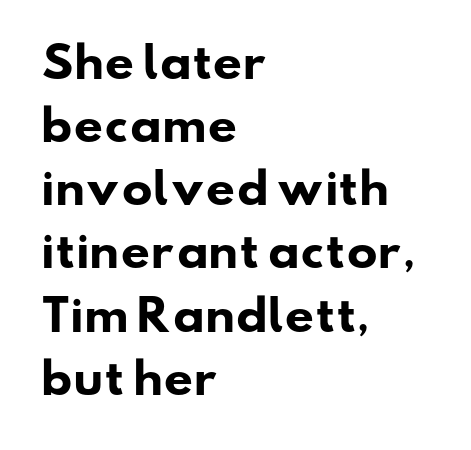
Q: Is the text bold? A: Yes.
Q: Is the typeface a serif or a sans-serif typeface? A: Sans-serif.
Q: Is the text underlined? A: No.
Q: How is the paragraph aligned? A: Left-aligned.
Q: Is the spacing between letters normal or unusually wide? A: Normal.
Q: Is the spacing between lines tight, normal or loose? A: Normal.
Q: Width (condensed, normal, or wide)? A: Wide.
Q: Stroke contrast? A: Low.
Q: x-height? A: Small.
Q: Monospaced? A: No.
